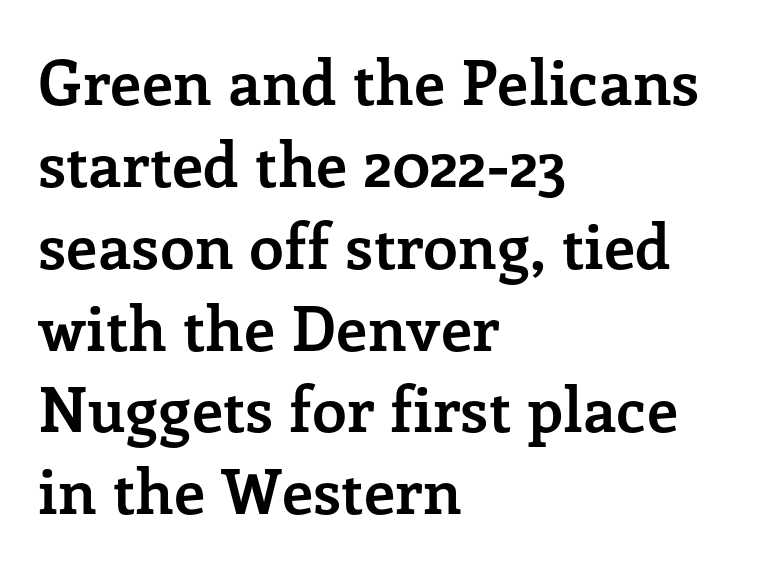
Q: Is the text bold? A: Yes.
Q: Is the text italic (slanted)? A: No, it is upright.
Q: Is the typeface a serif or a sans-serif typeface? A: Serif.
Q: Is the text underlined? A: No.
Q: How is the paragraph aligned? A: Left-aligned.
Q: Is the spacing between letters normal or unusually wide? A: Normal.
Q: Is the spacing between lines tight, normal or loose? A: Normal.
Q: Width (condensed, normal, or wide)? A: Normal.
Q: Stroke contrast? A: Low.
Q: x-height? A: Medium.
Q: Monospaced? A: No.
